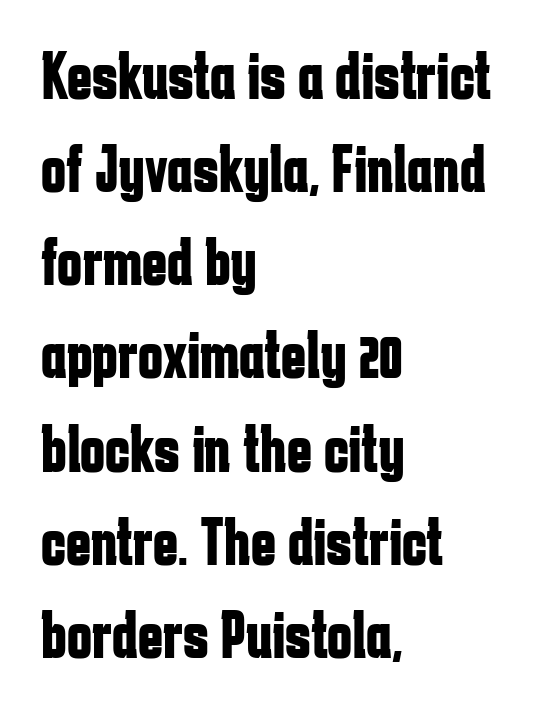
The image shows 67 px bold, condensed sans-serif type, upright; set left-aligned, normal line spacing (1.39x), normal letter spacing, not underlined; low stroke contrast and a medium x-height.
